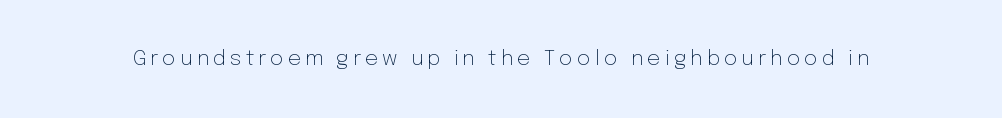
Nope, not italic — everything's standing straight. Weight: regular or lighter. This rendering features lettering with no underline.
